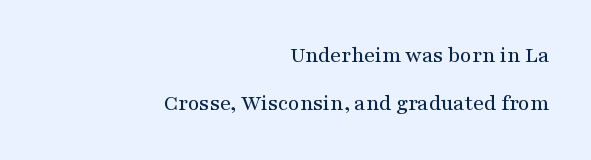
The image shows 22 px text type, upright; set right-aligned, loose line spacing (2.2x), normal letter spacing, not underlined.
